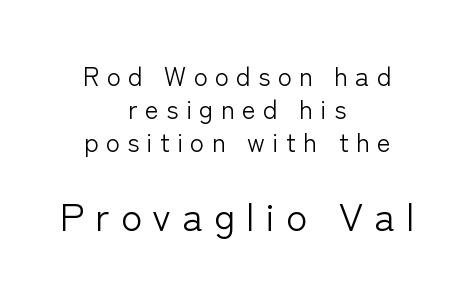
{"serif": "no", "italic": "no", "bold": "no", "weight": "light", "width": "normal", "stroke_contrast": "low", "x_height": "medium", "monospaced": "no", "underline": "no", "align": "center", "line_spacing": "normal", "line_spacing_ratio": 1.27, "letter_spacing": "wide", "letter_spacing_em": 0.28, "larger_block": "second", "size_ratio": 1.5, "glyph_px": 39}
